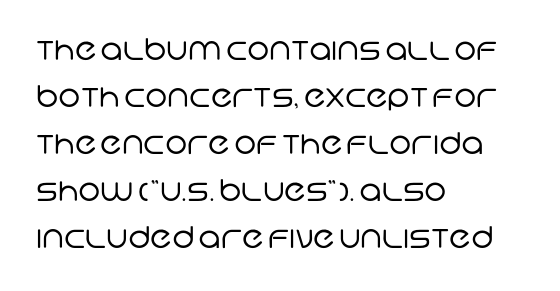
The image shows 30 px regular-weight sans-serif type; set left-aligned, normal line spacing (1.57x), normal letter spacing, not underlined; low stroke contrast and a large x-height.
